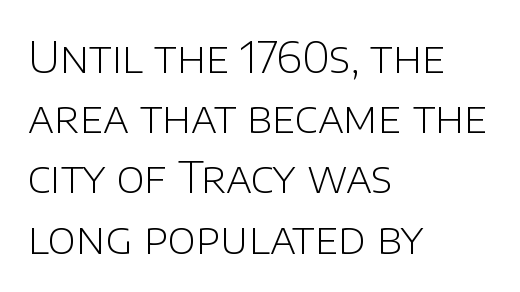
{"serif": "no", "italic": "no", "bold": "no", "weight": "light", "width": "normal", "stroke_contrast": "low", "x_height": "large", "monospaced": "no", "underline": "no", "align": "left", "line_spacing": "normal", "line_spacing_ratio": 1.4, "letter_spacing": "normal", "letter_spacing_em": 0.0, "glyph_px": 43}
